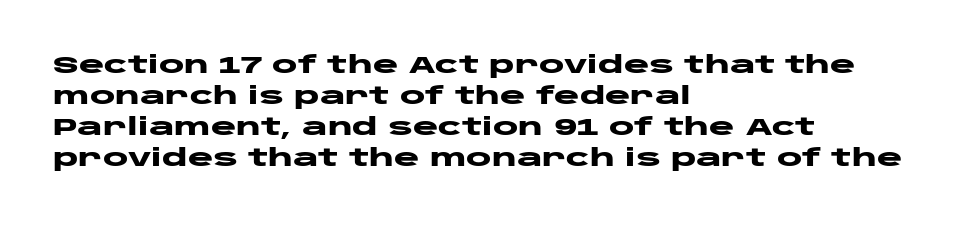
The image shows 24 px bold type, upright; set left-aligned, normal line spacing (1.29x), normal letter spacing, not underlined.
